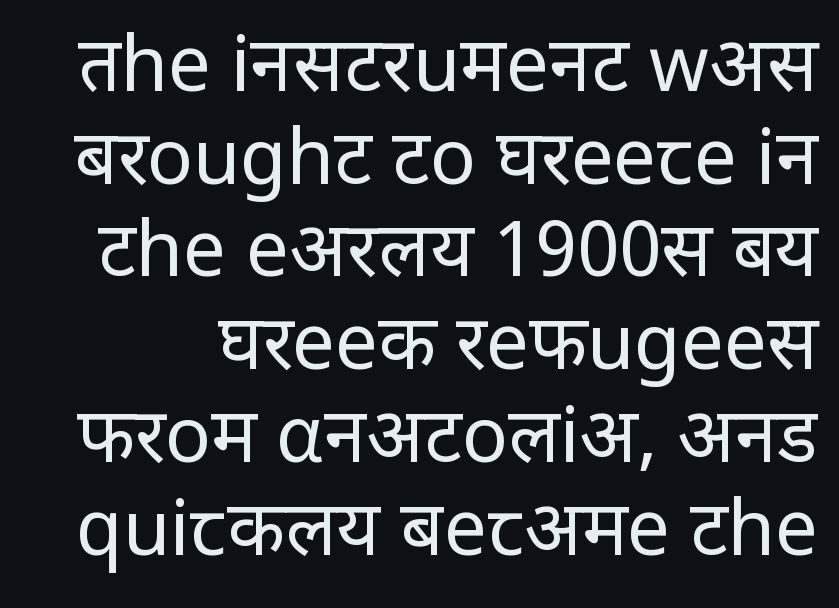
Q: Is the text bold? A: No.
Q: Is the text italic (slanted)? A: No, it is upright.
Q: Is the typeface a serif or a sans-serif typeface? A: Sans-serif.
Q: Is the text underlined? A: No.
Q: Is the spacing between letters normal or unusually wide? A: Normal.
Q: Width (condensed, normal, or wide)? A: Normal.
Q: Stroke contrast? A: Low.
Q: x-height? A: Large.
Q: Monospaced? A: No.
